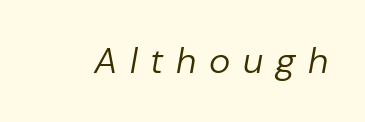
The image shows 36 px regular-weight type, italic (leaning right); set unusually wide letter spacing (+0.35 em), not underlined; low stroke contrast and a medium x-height.
